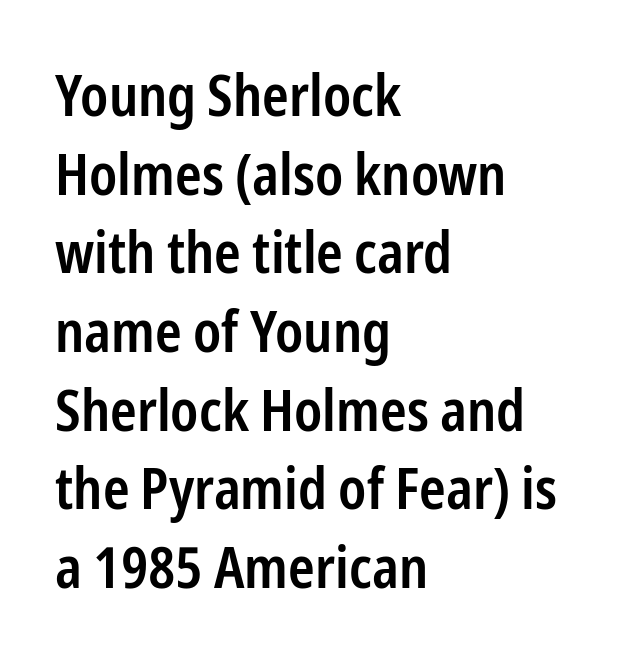
The strokes are fattened partway — semibold, not bold. All the whitespace from short lines collects on the right. A typesetter would call this proportional, since set widths differ per character. Typographically, this falls in the sans-serif category.
